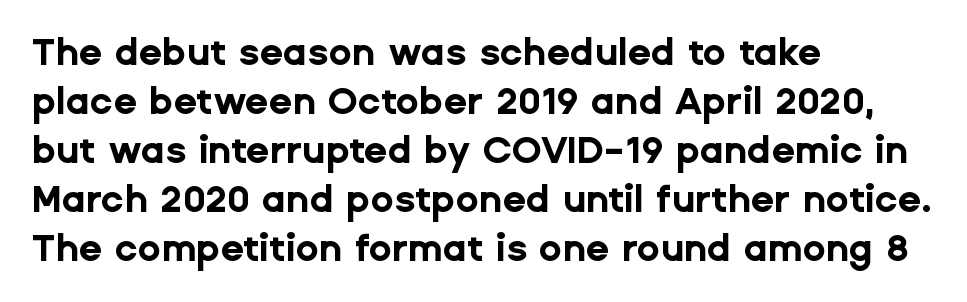
Q: Is the text bold? A: Yes.
Q: Is the text italic (slanted)? A: No, it is upright.
Q: Is the typeface a serif or a sans-serif typeface? A: Sans-serif.
Q: Is the text underlined? A: No.
Q: How is the paragraph aligned? A: Left-aligned.
Q: Is the spacing between letters normal or unusually wide? A: Normal.
Q: Is the spacing between lines tight, normal or loose? A: Normal.
Q: Width (condensed, normal, or wide)? A: Normal.
Q: Stroke contrast? A: Low.
Q: x-height? A: Medium.
Q: Monospaced? A: No.
